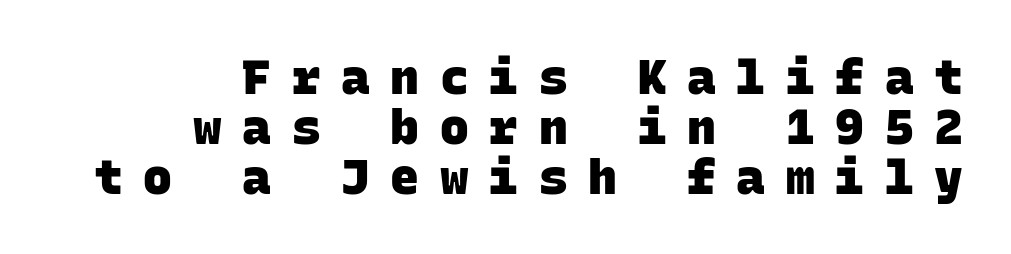
The image shows 48 px heavy sans-serif type, monospaced; set right-aligned, tight line spacing (1.04x), unusually wide letter spacing (+0.43 em), not underlined; low stroke contrast and a large x-height.
